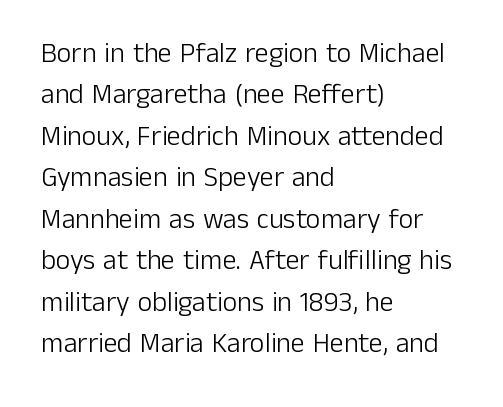
Q: Is the text bold? A: No.
Q: Is the text italic (slanted)? A: No, it is upright.
Q: Is the typeface a serif or a sans-serif typeface? A: Sans-serif.
Q: Is the text underlined? A: No.
Q: How is the paragraph aligned? A: Left-aligned.
Q: Is the spacing between letters normal or unusually wide? A: Normal.
Q: Is the spacing between lines tight, normal or loose? A: Normal.
Q: Width (condensed, normal, or wide)? A: Normal.
Q: Stroke contrast? A: Low.
Q: x-height? A: Medium.
Q: Monospaced? A: No.
